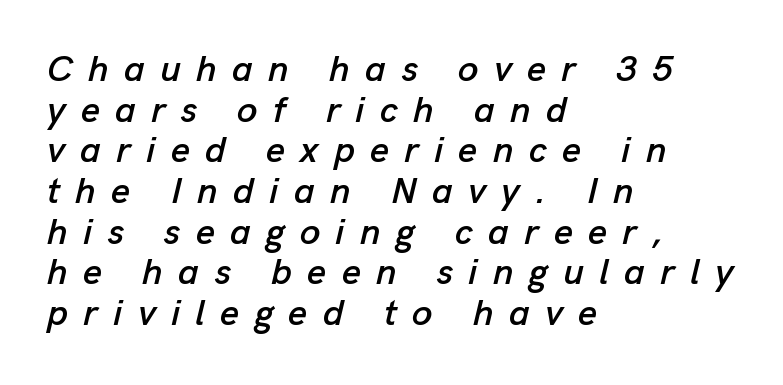
Slant detected: the letters are inclined. Which margin do the lines hug? The left one — the right edge is uneven. A typesetter would call this heavily tracked-out type. A typesetter would call this proportional, since set widths differ per character.
